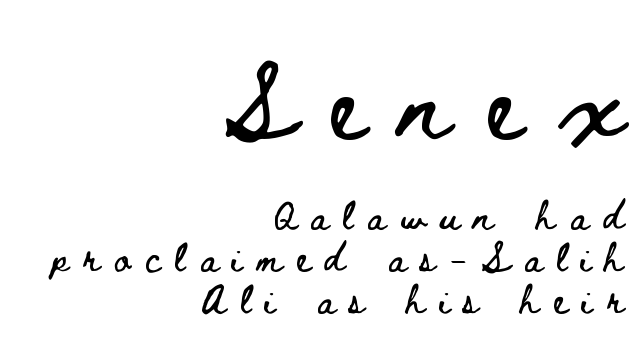
Q: Is the text underlined? A: No.
Q: How is the paragraph aligned? A: Right-aligned.
Q: Is the spacing between letters normal or unusually wide? A: Unusually wide.
Q: Is the spacing between lines tight, normal or loose? A: Normal.
Q: Which block of text is set in a larger size, the first (top) or the second (bottom)? A: The first (top) one.
Q: Width (condensed, normal, or wide)? A: Wide.
Q: Stroke contrast? A: Low.
Q: x-height? A: Small.
Q: Monospaced? A: No.
